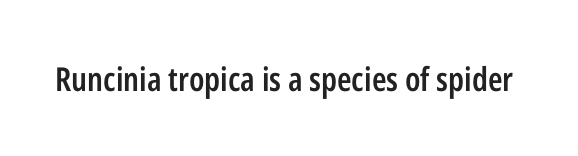
The image shows 33 px semibold, condensed sans-serif type, upright; set normal letter spacing, not underlined; low stroke contrast and a medium x-height.
